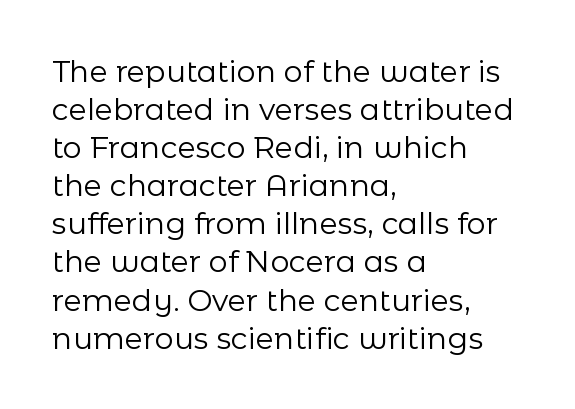
The image shows 30 px regular-weight sans-serif type, upright; set left-aligned, normal line spacing (1.27x), normal letter spacing, not underlined; low stroke contrast and a medium x-height.
